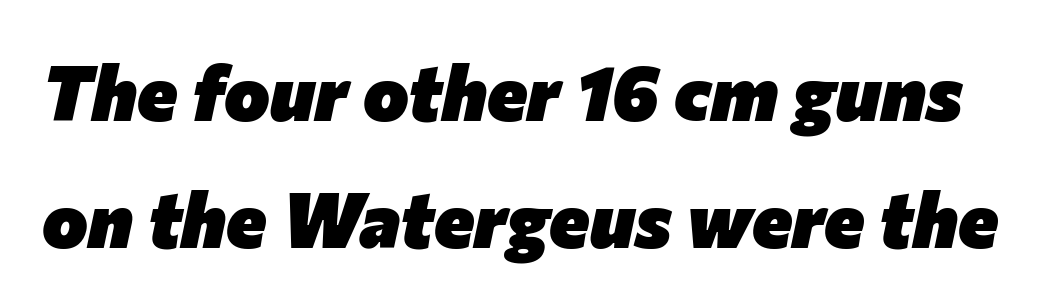
Varying glyph widths throughout — classic text-font behaviour. The horizontal fit of the characters is conventional and even. Notice how the stems are inclined rather than vertical — that's the hallmark of italics. Bare-footed words on every line. The space between consecutive lines is moderate. Bold? Absolutely — the strokes are thick and heavy.
